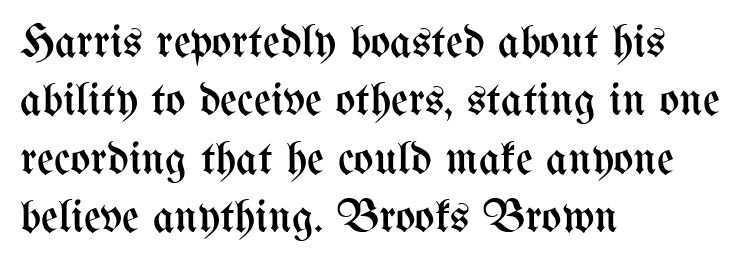
{"italic": "no", "bold": "no", "weight": "regular", "width": "condensed", "stroke_contrast": "medium", "x_height": "medium", "monospaced": "no", "underline": "no", "align": "left", "line_spacing_ratio": 1.24, "letter_spacing": "normal", "letter_spacing_em": 0.0, "glyph_px": 47}
